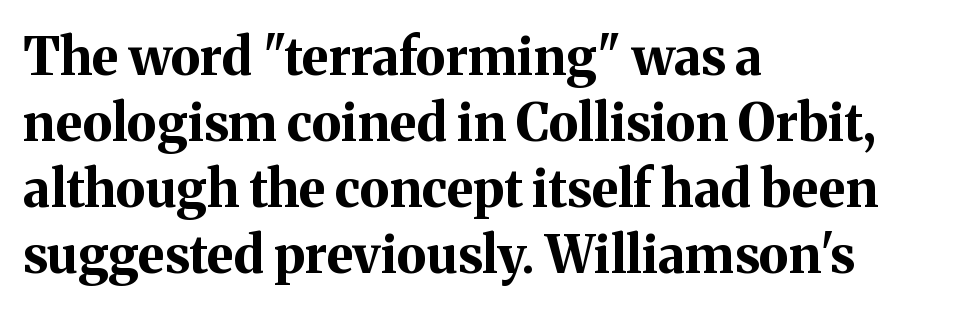
{"serif": "yes", "italic": "no", "bold": "yes", "weight": "bold", "width": "normal", "stroke_contrast": "medium", "x_height": "medium", "monospaced": "no", "underline": "no", "align": "left", "line_spacing": "normal", "line_spacing_ratio": 1.27, "letter_spacing": "normal", "letter_spacing_em": 0.0, "glyph_px": 52}
